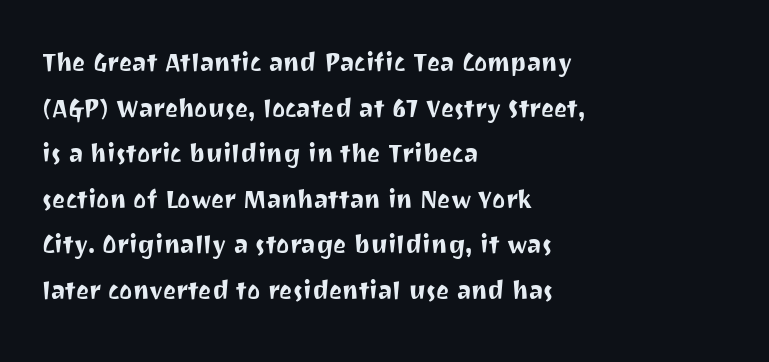
The image shows 31 px sans-serif type, upright; set left-aligned, normal line spacing (1.47x), normal letter spacing, not underlined; medium stroke contrast and a medium x-height.
